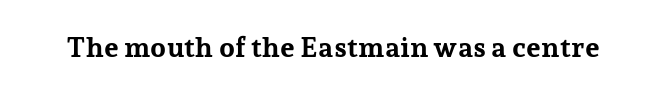
The image shows 28 px bold serif type, upright; set normal letter spacing, not underlined; low stroke contrast and a medium x-height.
